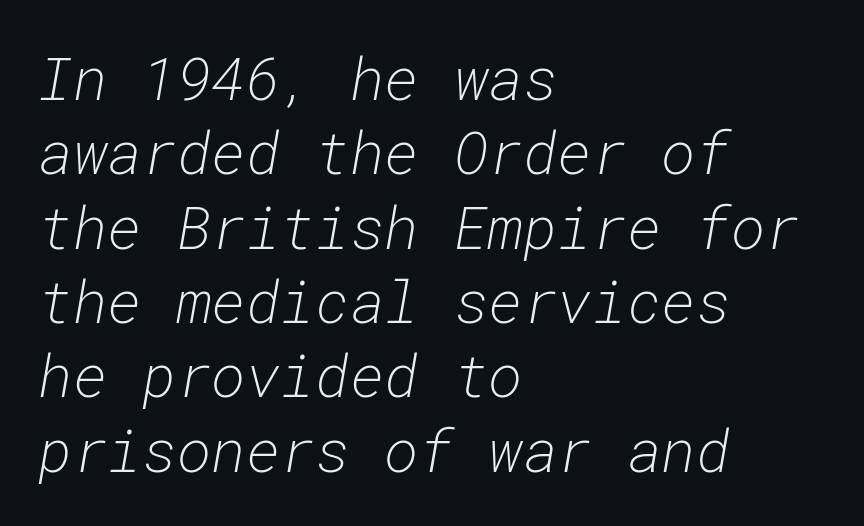
Q: Is the text bold? A: No.
Q: Is the text italic (slanted)? A: Yes, it leans right by about 10 degrees.
Q: Is the text underlined? A: No.
Q: How is the paragraph aligned? A: Left-aligned.
Q: Is the spacing between letters normal or unusually wide? A: Normal.
Q: Is the spacing between lines tight, normal or loose? A: Normal.
Q: Width (condensed, normal, or wide)? A: Normal.
Q: Stroke contrast? A: Low.
Q: x-height? A: Medium.
Q: Monospaced? A: Yes.
